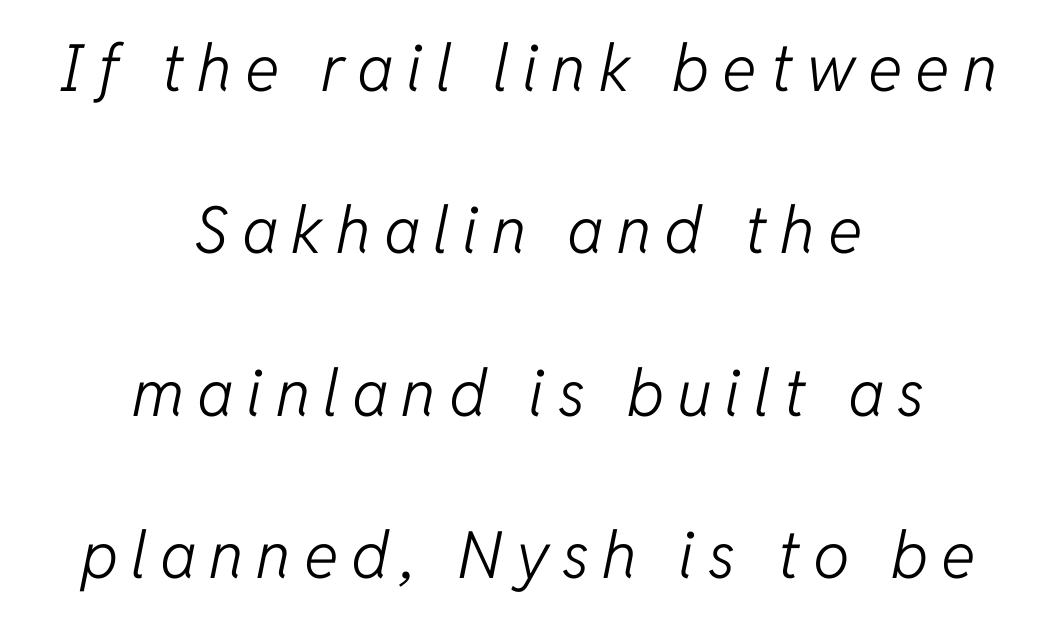
Q: Is the text bold? A: No.
Q: Is the text italic (slanted)? A: Yes, it leans right by about 11 degrees.
Q: Is the text underlined? A: No.
Q: How is the paragraph aligned? A: Centered.
Q: Is the spacing between letters normal or unusually wide? A: Unusually wide.
Q: Is the spacing between lines tight, normal or loose? A: Loose.
Q: Width (condensed, normal, or wide)? A: Normal.
Q: Stroke contrast? A: Low.
Q: x-height? A: Medium.
Q: Monospaced? A: No.
